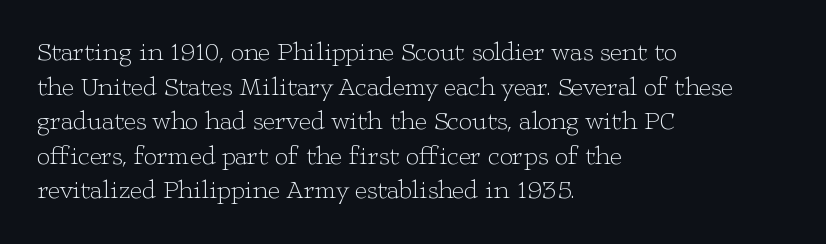
No chunkiness to these letters — they're not bold. A classic flush-left, rag-right setting is used for this passage. One glance says typical: line gaps are just what's usual. The letters sit at their default tracking, neither squeezed nor spread.
